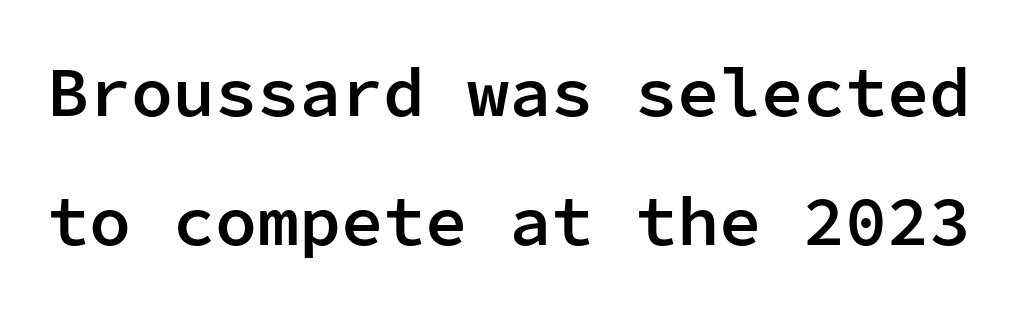
Q: Is the text bold? A: Semi-bold.
Q: Is the text italic (slanted)? A: No, it is upright.
Q: Is the typeface a serif or a sans-serif typeface? A: Sans-serif.
Q: Is the text underlined? A: No.
Q: Is the spacing between letters normal or unusually wide? A: Normal.
Q: Width (condensed, normal, or wide)? A: Normal.
Q: Stroke contrast? A: Low.
Q: x-height? A: Medium.
Q: Monospaced? A: Yes.
